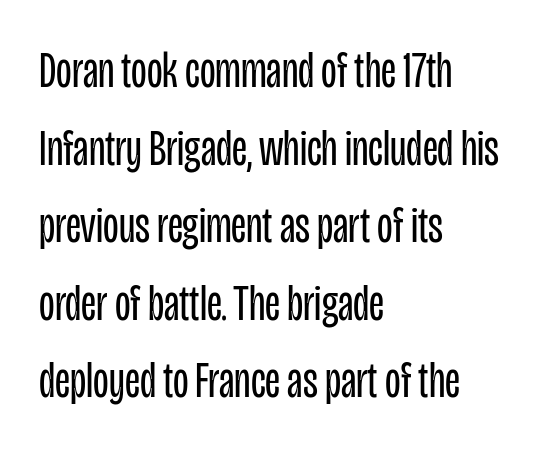
Upright lettering throughout. Rows of type keep a routine distance in the vertical direction. Stroke mass is kept to a normal reading level or below. The rendering keeps characters at their native spacing. Regarding serifs, this sample does without them.
